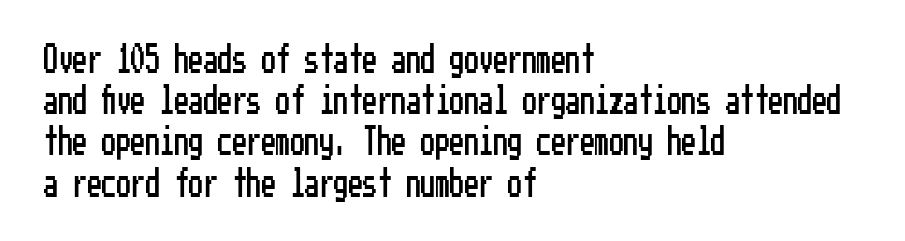
Q: Is the text italic (slanted)? A: No, it is upright.
Q: Is the typeface a serif or a sans-serif typeface? A: Sans-serif.
Q: Is the text underlined? A: No.
Q: How is the paragraph aligned? A: Left-aligned.
Q: Is the spacing between letters normal or unusually wide? A: Normal.
Q: Is the spacing between lines tight, normal or loose? A: Normal.
Q: Width (condensed, normal, or wide)? A: Condensed.
Q: Stroke contrast? A: Low.
Q: x-height? A: Medium.
